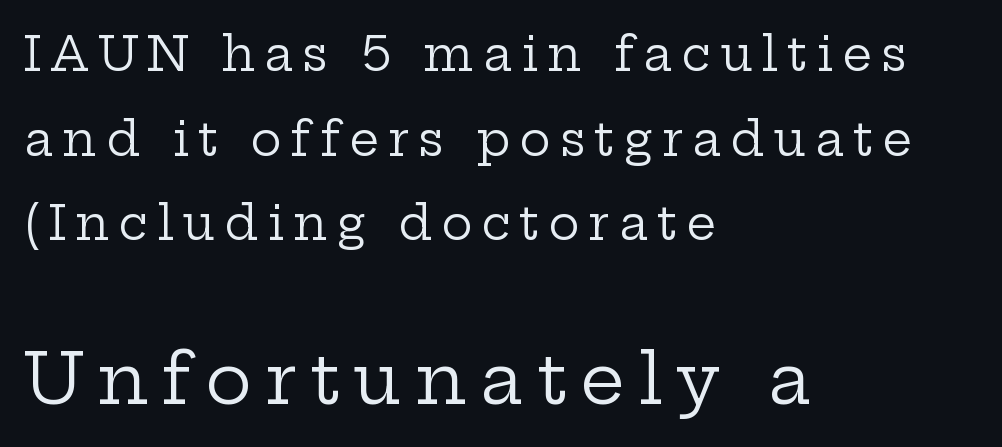
The text block is weighted toward the left margin, trailing off unevenly rightward. Unbolded letterforms with no extra heft. Ascenders rise straight up at ninety degrees. No word sits above an underline.
